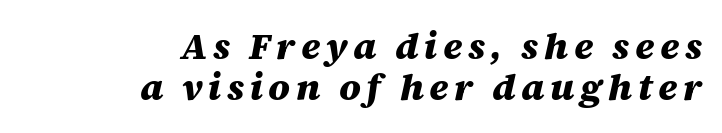
The image shows 37 px heavy type, italic (leaning right); set right-aligned, tight line spacing (1.1x), not underlined; medium stroke contrast and a large x-height.
